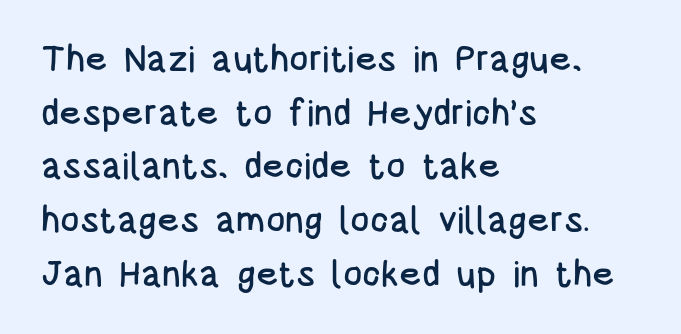
Looks like regular typesetting: each glyph gets only the width it needs. Leftover space on each line is placed entirely after the last word. If you drew a line through each stem, it would be perfectly vertical. No feet cap the strokes, marking this as sans-serif type.
